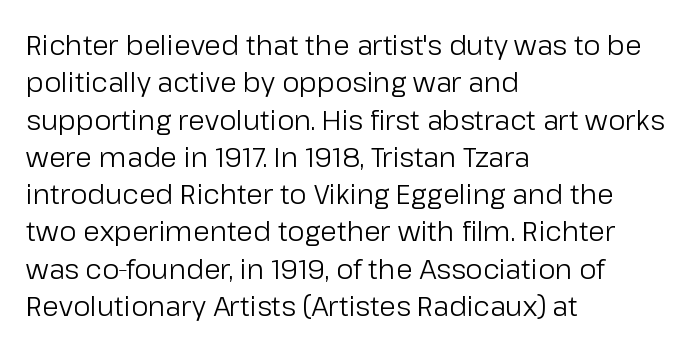
Q: Is the text bold? A: No.
Q: Is the text italic (slanted)? A: No, it is upright.
Q: Is the text underlined? A: No.
Q: How is the paragraph aligned? A: Left-aligned.
Q: Is the spacing between letters normal or unusually wide? A: Normal.
Q: Is the spacing between lines tight, normal or loose? A: Normal.
